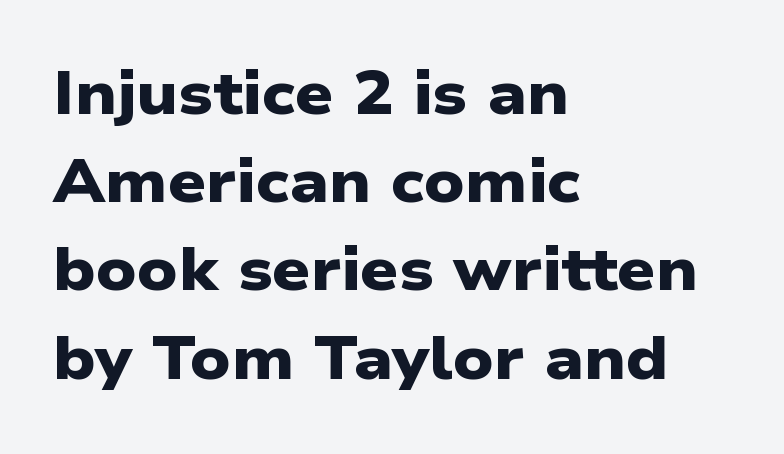
Q: Is the text bold? A: Yes.
Q: Is the typeface a serif or a sans-serif typeface? A: Sans-serif.
Q: Is the text underlined? A: No.
Q: How is the paragraph aligned? A: Left-aligned.
Q: Is the spacing between letters normal or unusually wide? A: Normal.
Q: Is the spacing between lines tight, normal or loose? A: Normal.
Q: Width (condensed, normal, or wide)? A: Wide.
Q: Stroke contrast? A: Low.
Q: x-height? A: Medium.
Q: Monospaced? A: No.
